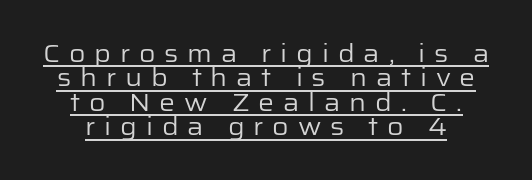
In terms of posture, this sample is upright. The rendering inserts visible extra space after every character. Typeset on center — no edge is straight. The face looks like a standard text weight, possibly lighter. Beneath each row of characters lies a ruled line. Horizontal bands of white between lines are thin slivers.
